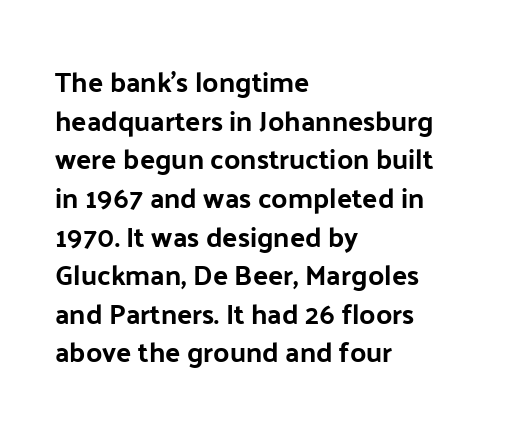
Q: Is the text italic (slanted)? A: No, it is upright.
Q: Is the typeface a serif or a sans-serif typeface? A: Sans-serif.
Q: Is the text underlined? A: No.
Q: How is the paragraph aligned? A: Left-aligned.
Q: Is the spacing between letters normal or unusually wide? A: Normal.
Q: Is the spacing between lines tight, normal or loose? A: Normal.
Q: Width (condensed, normal, or wide)? A: Normal.
Q: Stroke contrast? A: Low.
Q: x-height? A: Medium.
Q: Monospaced? A: No.
